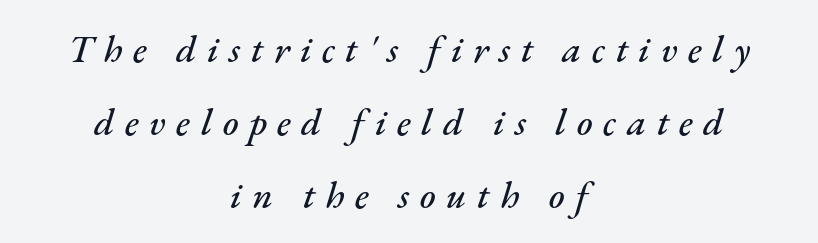
The image shows 38 px text type, italic (leaning right); set centered, loose line spacing (1.92x), unusually wide letter spacing (+0.28 em), not underlined; medium stroke contrast and a small x-height.
